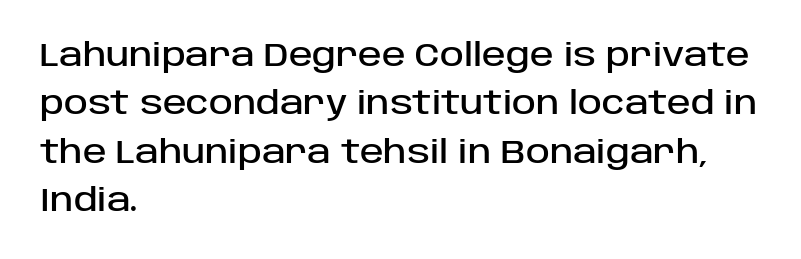
{"serif": "no", "italic": "no", "width": "normal", "stroke_contrast": "low", "x_height": "large", "monospaced": "no", "underline": "no", "align": "left", "line_spacing": "normal", "line_spacing_ratio": 1.51, "letter_spacing": "normal", "letter_spacing_em": 0.0, "glyph_px": 32}
